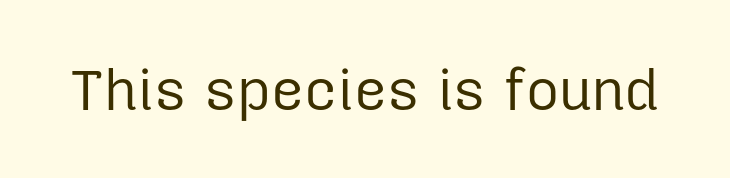
The words here are not underlined. Observe the ordinary spacing: letters are neighbours, not strangers. To sum up the face: it is a sans, with no serifs. This is the regular roman posture of the typeface. Think of a printed novel: that variable character pitch is what you see here.
